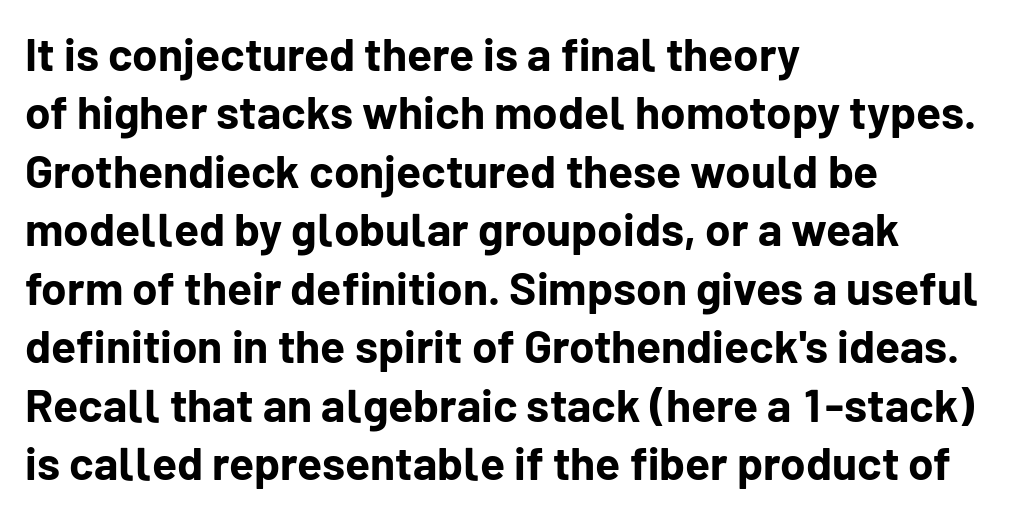
Q: Is the text bold? A: Yes.
Q: Is the text italic (slanted)? A: No, it is upright.
Q: Is the typeface a serif or a sans-serif typeface? A: Sans-serif.
Q: Is the text underlined? A: No.
Q: How is the paragraph aligned? A: Left-aligned.
Q: Is the spacing between letters normal or unusually wide? A: Normal.
Q: Is the spacing between lines tight, normal or loose? A: Normal.
Q: Width (condensed, normal, or wide)? A: Normal.
Q: Stroke contrast? A: Low.
Q: x-height? A: Medium.
Q: Monospaced? A: No.
